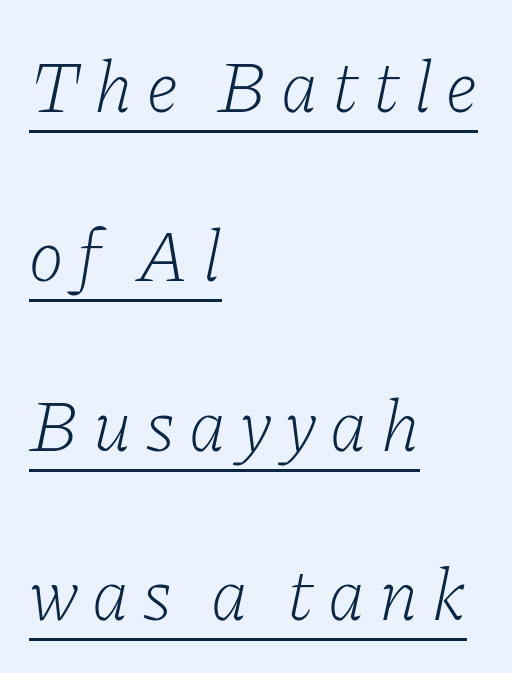
Q: Is the text bold? A: No.
Q: Is the text italic (slanted)? A: Yes, it leans right by about 11 degrees.
Q: Is the typeface a serif or a sans-serif typeface? A: Serif.
Q: Is the text underlined? A: Yes.
Q: How is the paragraph aligned? A: Left-aligned.
Q: Is the spacing between lines tight, normal or loose? A: Loose.
Q: Width (condensed, normal, or wide)? A: Normal.
Q: Stroke contrast? A: Low.
Q: x-height? A: Medium.
Q: Monospaced? A: No.
